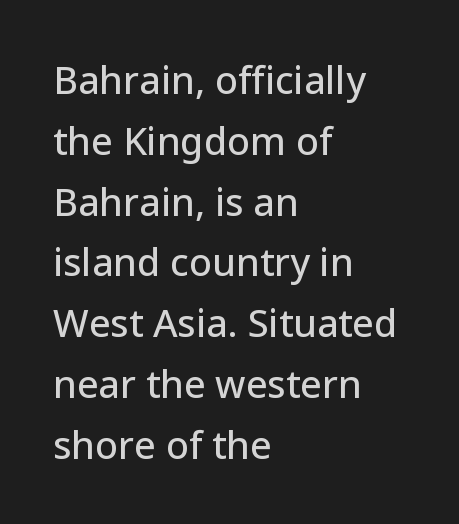
Q: Is the text italic (slanted)? A: No, it is upright.
Q: Is the typeface a serif or a sans-serif typeface? A: Sans-serif.
Q: Is the text underlined? A: No.
Q: How is the paragraph aligned? A: Left-aligned.
Q: Is the spacing between letters normal or unusually wide? A: Normal.
Q: Is the spacing between lines tight, normal or loose? A: Normal.
Q: Width (condensed, normal, or wide)? A: Normal.
Q: Stroke contrast? A: Low.
Q: x-height? A: Medium.
Q: Monospaced? A: No.
